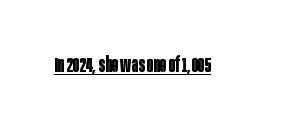
The image shows 22 px bold type, upright; set normal letter spacing, underlined.
